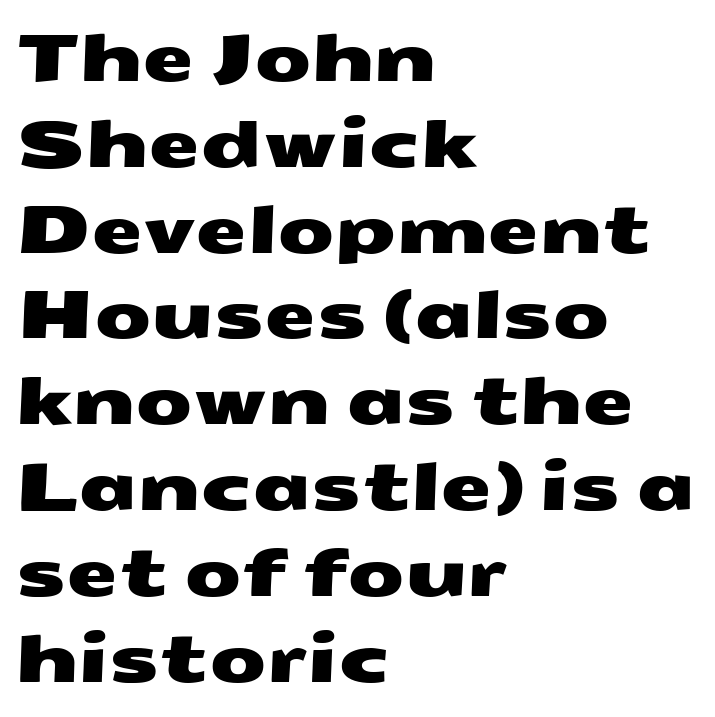
The block of text has a typical density, with ordinary space between rows. Each letter's strokes conclude bluntly, with no projecting serifs. A typesetter would call this proportional, since set widths differ per character. Leftover space on each line is placed entirely after the last word. Type without underlining. Nothing unusual about the tracking: characters are spaced as the font intends.
